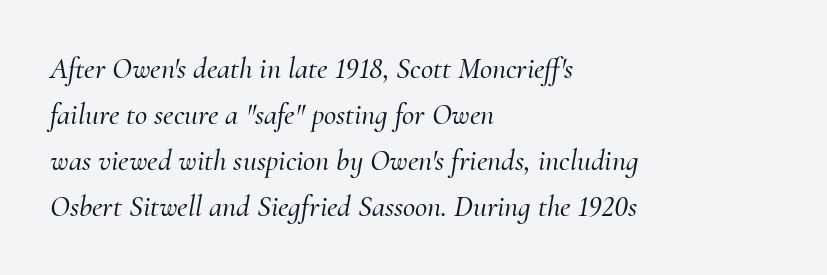
The face used here is rendered with its standard letterfit. The rendering anchors every line to the left-hand side. Honestly, there is no underline to notice here at all. The passage shown is typed in a proportional face where columns would drift. The rendering applies a slant to the glyphs. Vertical spacing — default.
